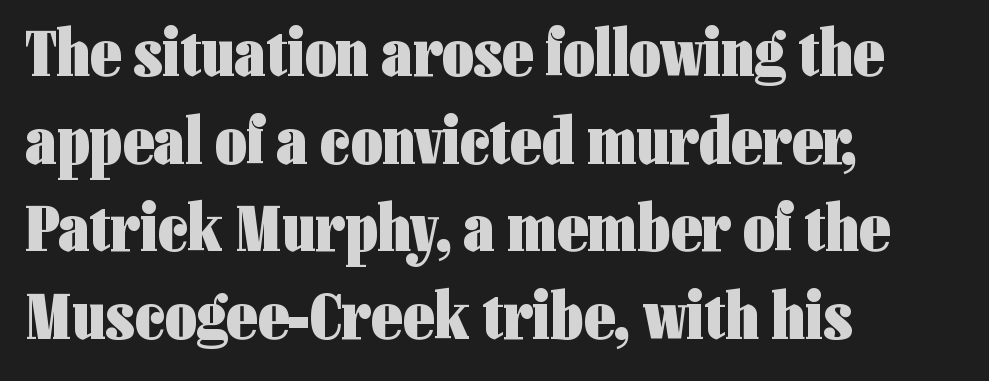
The image shows 68 px heavy, condensed sans-serif type, upright; set left-aligned, normal line spacing (1.29x), normal letter spacing, not underlined; low stroke contrast and a medium x-height.
